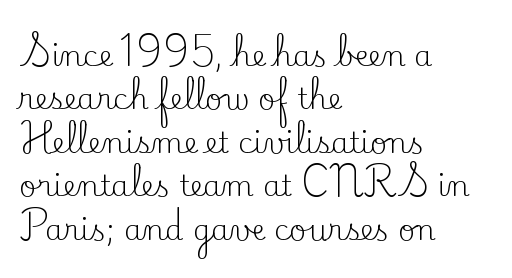
The image shows 29 px regular-weight type, upright; set left-aligned, normal line spacing (1.5x), normal letter spacing, not underlined; low stroke contrast and a small x-height.
